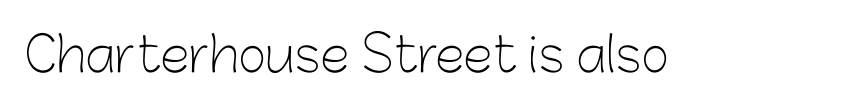
The image shows 48 px light sans-serif type, upright; set normal letter spacing, not underlined; low stroke contrast and a medium x-height.
